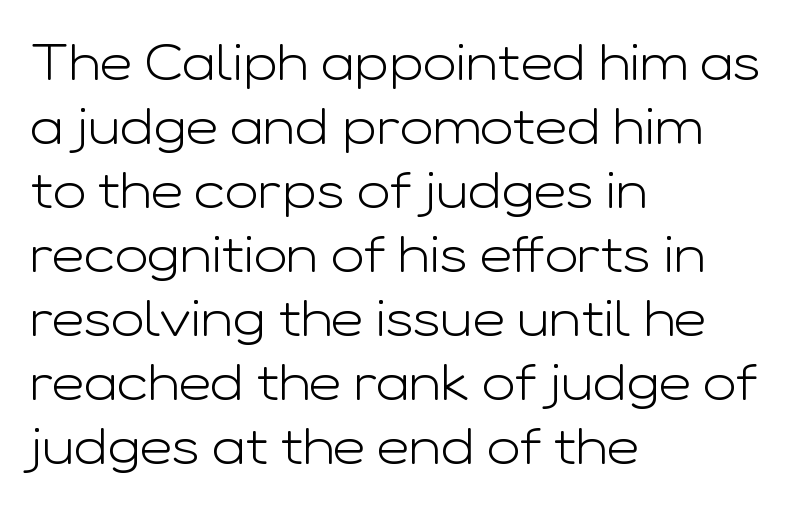
Q: Is the text bold? A: No.
Q: Is the text italic (slanted)? A: No, it is upright.
Q: Is the typeface a serif or a sans-serif typeface? A: Sans-serif.
Q: Is the text underlined? A: No.
Q: How is the paragraph aligned? A: Left-aligned.
Q: Is the spacing between letters normal or unusually wide? A: Normal.
Q: Is the spacing between lines tight, normal or loose? A: Normal.
Q: Width (condensed, normal, or wide)? A: Wide.
Q: Stroke contrast? A: Low.
Q: x-height? A: Medium.
Q: Monospaced? A: No.
